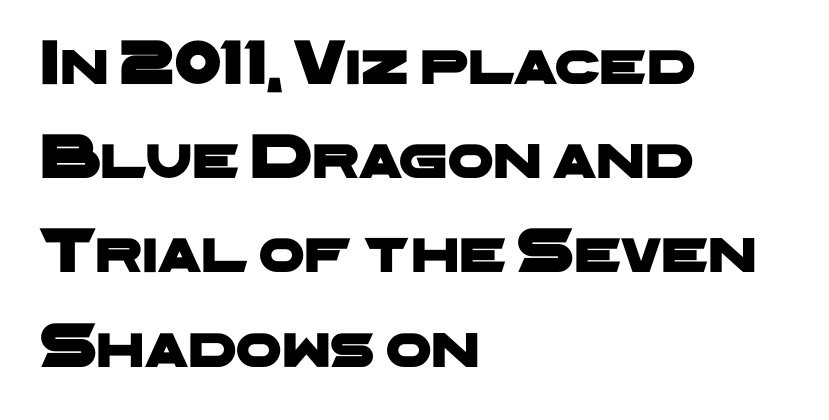
{"serif": "no", "width": "wide", "stroke_contrast": "low", "x_height": "medium", "monospaced": "no", "underline": "no", "align": "left", "line_spacing": "normal", "line_spacing_ratio": 1.45, "letter_spacing": "normal", "letter_spacing_em": 0.0, "glyph_px": 65}
